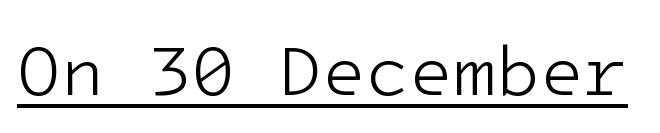
Q: Is the text bold? A: No.
Q: Is the text italic (slanted)? A: No, it is upright.
Q: Is the typeface a serif or a sans-serif typeface? A: Sans-serif.
Q: Is the text underlined? A: Yes.
Q: Is the spacing between letters normal or unusually wide? A: Normal.
Q: Width (condensed, normal, or wide)? A: Normal.
Q: Stroke contrast? A: Low.
Q: x-height? A: Medium.
